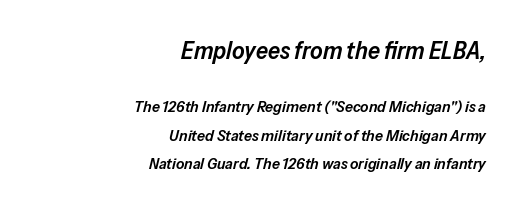
{"italic": "yes", "lean": "right", "slant_degrees": 13, "bold": "semi", "underline": "no", "align": "right", "line_spacing_ratio": 1.76, "letter_spacing": "normal", "letter_spacing_em": 0.0, "larger_block": "first", "size_ratio": 1.5, "glyph_px": 24}
